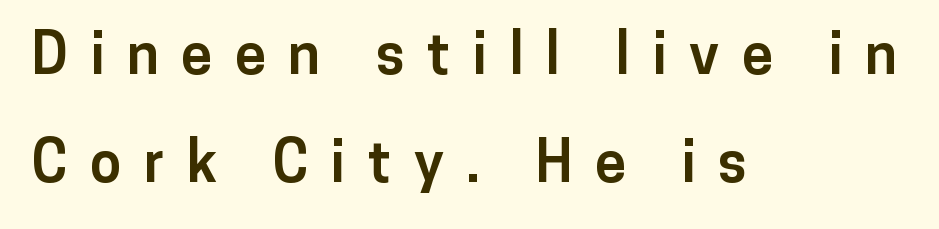
Q: Is the text bold? A: Yes.
Q: Is the text italic (slanted)? A: No, it is upright.
Q: Is the typeface a serif or a sans-serif typeface? A: Sans-serif.
Q: Is the text underlined? A: No.
Q: How is the paragraph aligned? A: Left-aligned.
Q: Is the spacing between letters normal or unusually wide? A: Unusually wide.
Q: Is the spacing between lines tight, normal or loose? A: Loose.
Q: Width (condensed, normal, or wide)? A: Normal.
Q: Stroke contrast? A: Low.
Q: x-height? A: Medium.
Q: Monospaced? A: No.
